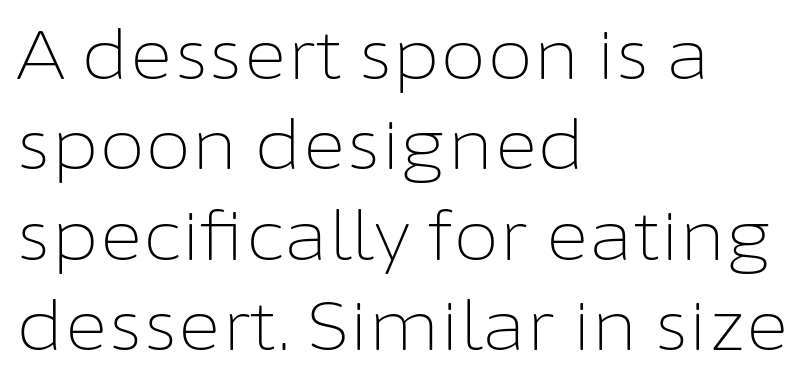
{"serif": "no", "italic": "no", "bold": "no", "weight": "light", "width": "normal", "stroke_contrast": "low", "x_height": "medium", "monospaced": "no", "underline": "no", "align": "left", "line_spacing": "normal", "line_spacing_ratio": 1.35, "letter_spacing": "normal", "letter_spacing_em": 0.0, "glyph_px": 67}
